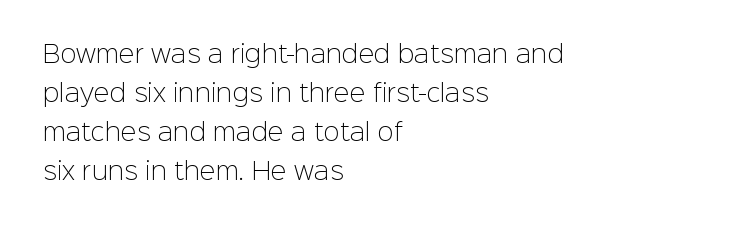
The image shows 24 px text type, upright; set left-aligned, normal line spacing (1.62x), normal letter spacing, not underlined.
